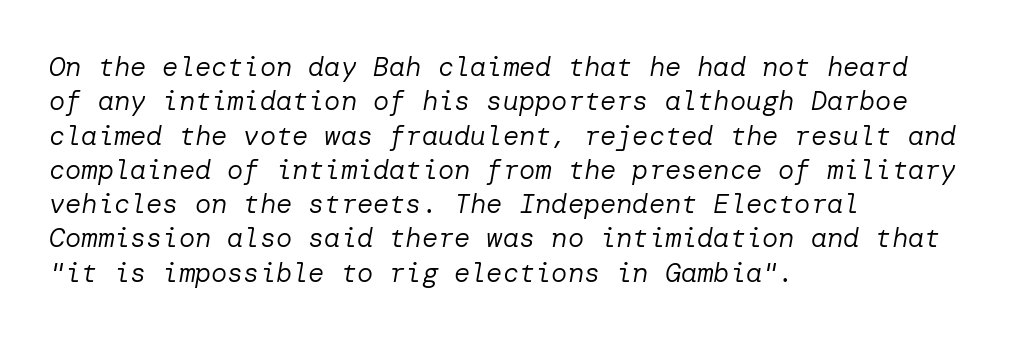
{"italic": "yes", "lean": "right", "slant_degrees": 10, "bold": "no", "underline": "no", "align": "left", "line_spacing": "normal", "line_spacing_ratio": 1.27, "letter_spacing": "normal", "letter_spacing_em": 0.0, "glyph_px": 27}
